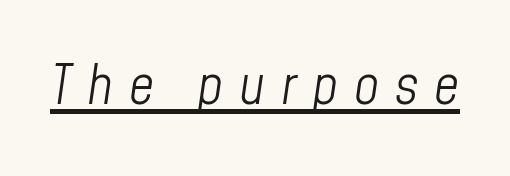
Words appear elongated and porous because spacing is wide. A light-to-regular cut is what we see here. The lettering tilts uniformly, giving the passage an italic look. Do the characters align in a grid? No, the font is proportional.
